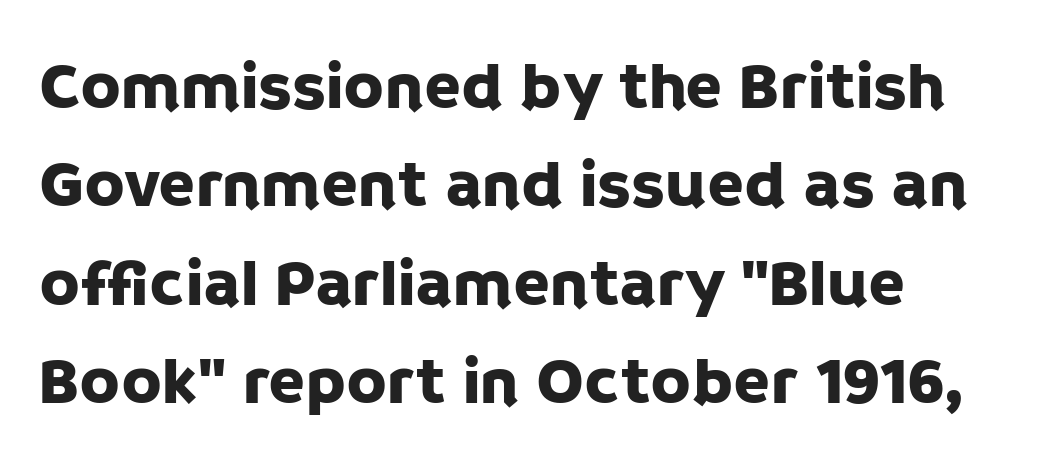
{"serif": "no", "italic": "no", "width": "normal", "stroke_contrast": "low", "x_height": "large", "monospaced": "no", "underline": "no", "align": "left", "line_spacing": "normal", "line_spacing_ratio": 1.47, "letter_spacing": "normal", "letter_spacing_em": 0.0, "glyph_px": 67}
